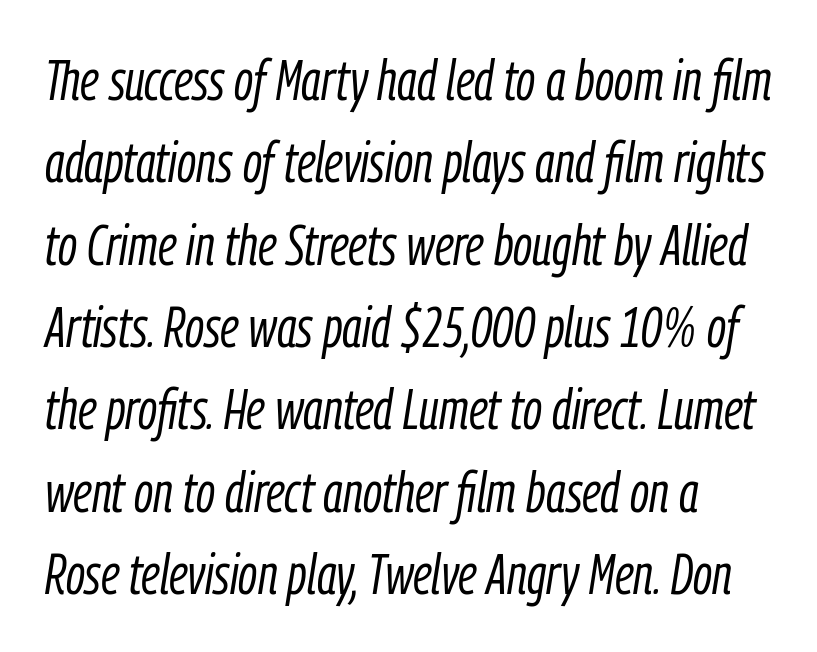
{"italic": "yes", "lean": "right", "slant_degrees": 9, "bold": "no", "weight": "light", "width": "condensed", "stroke_contrast": "low", "x_height": "medium", "monospaced": "no", "underline": "no", "align": "left", "line_spacing": "normal", "line_spacing_ratio": 1.47, "letter_spacing": "normal", "letter_spacing_em": 0.0, "glyph_px": 56}
